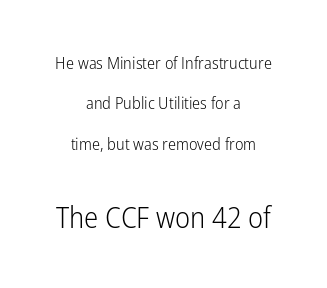
The image shows 30 px light, condensed sans-serif type, upright; set centered, loose line spacing (2.38x), normal letter spacing, not underlined; the second (bottom) block is 1.76x larger; low stroke contrast and a medium x-height.
